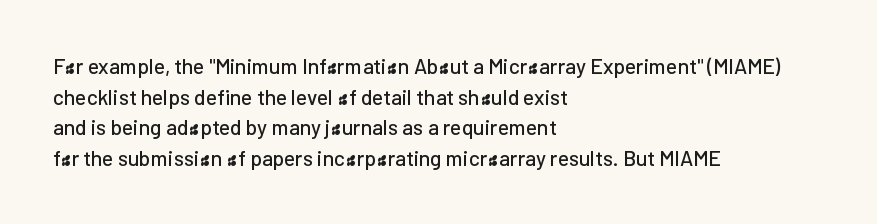
The image shows 21 px text type, upright; set left-aligned, normal line spacing (1.46x), normal letter spacing, not underlined.
